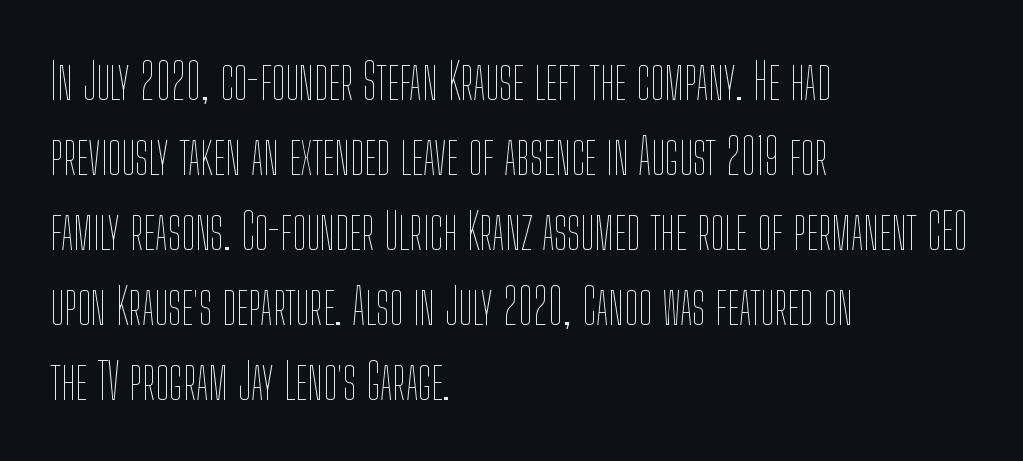
{"italic": "no", "bold": "no", "weight": "thin", "width": "condensed", "stroke_contrast": "low", "x_height": "medium", "monospaced": "no", "underline": "no", "align": "left", "line_spacing": "normal", "line_spacing_ratio": 1.5, "letter_spacing": "normal", "letter_spacing_em": 0.0, "glyph_px": 50}
